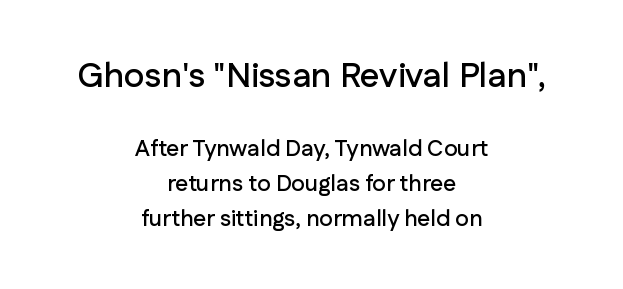
The image shows 35 px sans-serif type, upright; set centered, normal line spacing (1.52x), normal letter spacing, not underlined; the first (top) block is 1.52x larger; low stroke contrast and a medium x-height.
